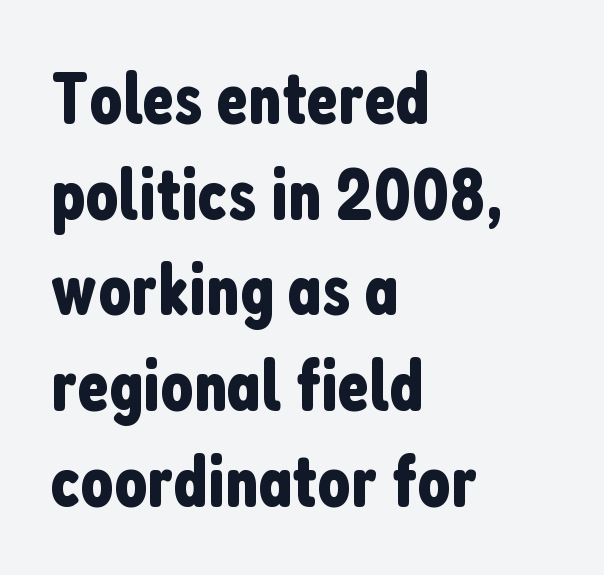
Posture: straight, roman, zero tilt. The space between consecutive lines is moderate. Character widths vary here, with narrow letters taking less room than wide ones. Nobody drew a line under any word here.
